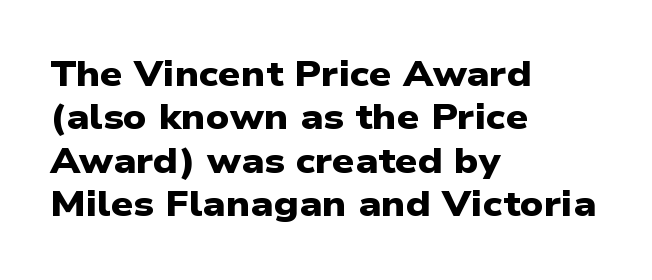
Typographic density is high because the face is bold. To sum up the face: it is a sans, with no serifs. The gap between lines stays unmarked. Spacing between characters is what you'd get straight out of the box.
